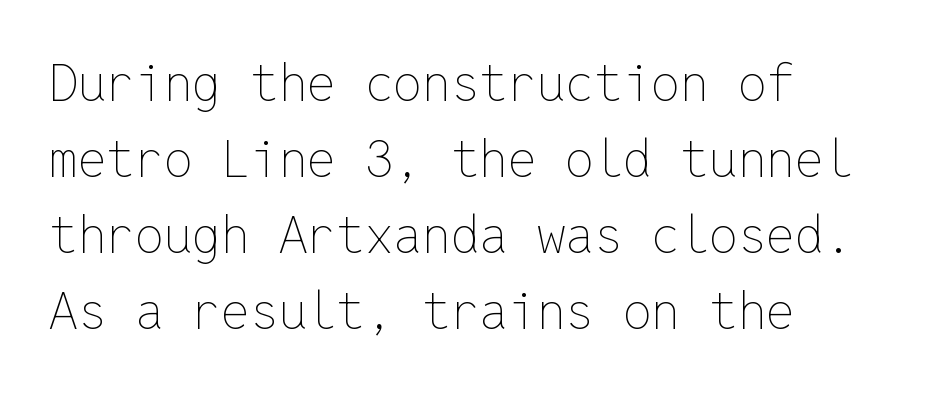
Q: Is the text bold? A: No.
Q: Is the text italic (slanted)? A: No, it is upright.
Q: Is the text underlined? A: No.
Q: How is the paragraph aligned? A: Left-aligned.
Q: Is the spacing between letters normal or unusually wide? A: Normal.
Q: Is the spacing between lines tight, normal or loose? A: Normal.
Q: Width (condensed, normal, or wide)? A: Normal.
Q: Stroke contrast? A: Low.
Q: x-height? A: Medium.
Q: Monospaced? A: Yes.
